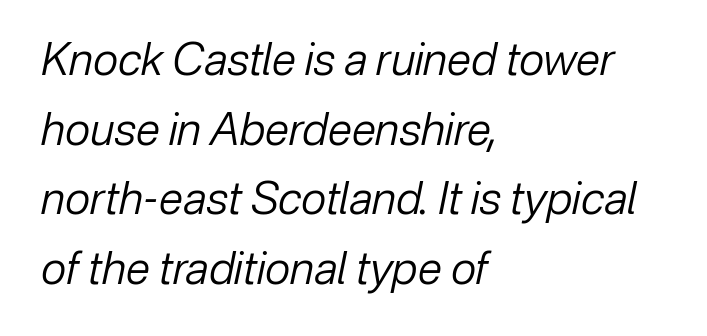
The image shows 44 px regular-weight type, italic (leaning right); set left-aligned, normal line spacing (1.58x), normal letter spacing, not underlined; low stroke contrast and a medium x-height.
